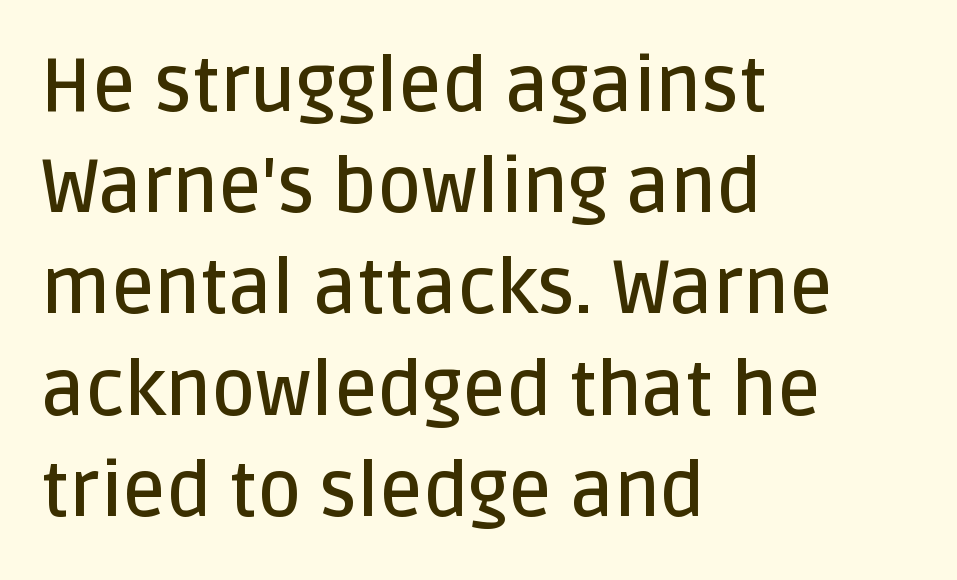
{"serif": "no", "italic": "no", "bold": "semi", "weight": "semibold", "width": "normal", "stroke_contrast": "low", "x_height": "large", "monospaced": "no", "underline": "no", "align": "left", "line_spacing": "normal", "line_spacing_ratio": 1.35, "letter_spacing": "normal", "letter_spacing_em": 0.0, "glyph_px": 75}
